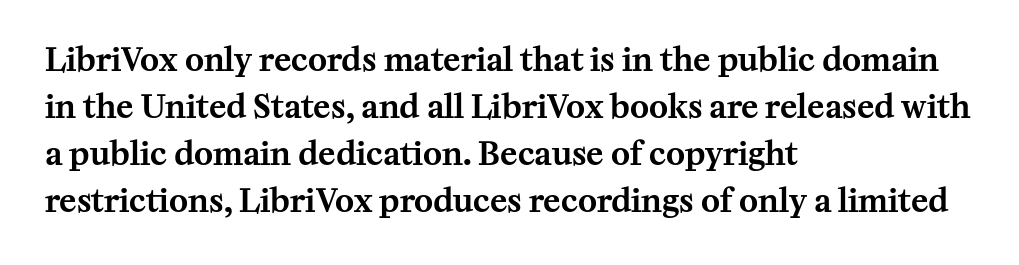
A typesetter would mark this as roman, not italic. These lines are set flush left with a ragged right edge. Spacing between characters is what you'd get straight out of the box. The passage shown is not underscored anywhere. Note the varied advance widths — an 'i' is clearly narrower than an 'm'.
